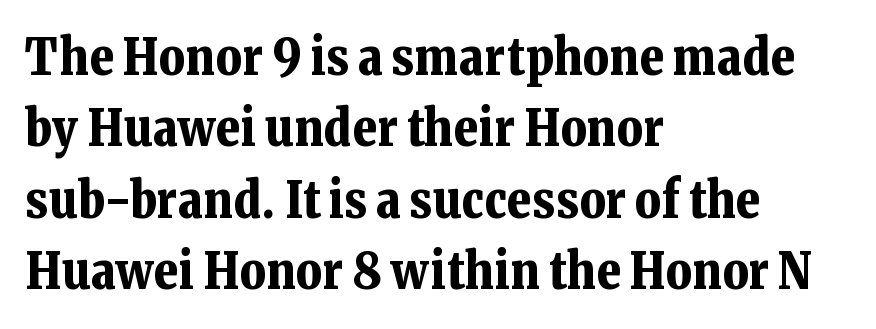
{"serif": "yes", "italic": "no", "bold": "yes", "weight": "bold", "width": "normal", "stroke_contrast": "low", "x_height": "medium", "monospaced": "no", "underline": "no", "align": "left", "line_spacing": "normal", "line_spacing_ratio": 1.43, "letter_spacing": "normal", "letter_spacing_em": 0.0, "glyph_px": 50}
